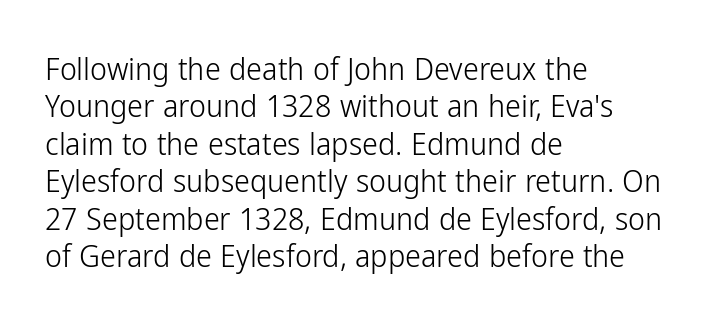
Varying glyph widths throughout — classic text-font behaviour. A student would call this left alignment; a typographer would say flush left, rag right. The passage shown is not bold in any degree. The rendering keeps characters at their native spacing. Examine the stroke ends and you'll find no serifs. Upright lettering throughout.
